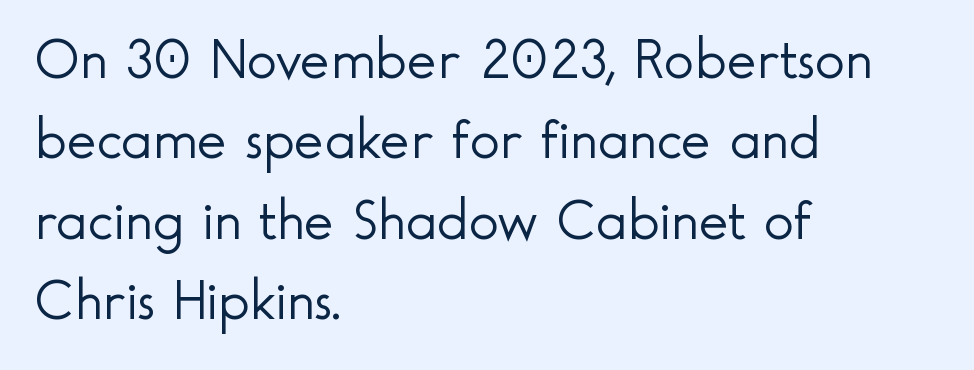
Nobody touched the tracking dial on this one. Typeset ragged right — the left edge is the straight one. Evenly set lines give the paragraph a standard silhouette. Posture: straight, roman, zero tilt.
